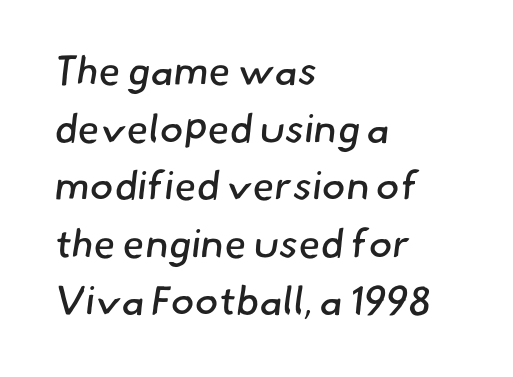
Q: Is the text bold? A: No.
Q: Is the typeface a serif or a sans-serif typeface? A: Sans-serif.
Q: Is the text underlined? A: No.
Q: How is the paragraph aligned? A: Left-aligned.
Q: Is the spacing between letters normal or unusually wide? A: Normal.
Q: Is the spacing between lines tight, normal or loose? A: Normal.
Q: Width (condensed, normal, or wide)? A: Normal.
Q: Stroke contrast? A: Low.
Q: x-height? A: Small.
Q: Monospaced? A: No.
